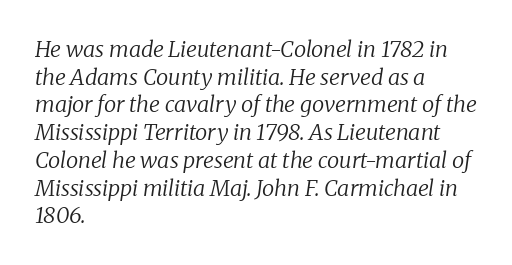
Q: Is the text bold? A: No.
Q: Is the text italic (slanted)? A: Yes, it leans right by about 8 degrees.
Q: Is the text underlined? A: No.
Q: How is the paragraph aligned? A: Left-aligned.
Q: Is the spacing between letters normal or unusually wide? A: Normal.
Q: Is the spacing between lines tight, normal or loose? A: Normal.
